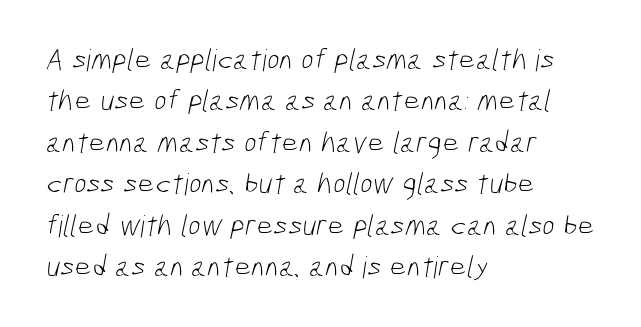
{"serif": "no", "bold": "no", "weight": "light", "width": "condensed", "stroke_contrast": "low", "x_height": "medium", "monospaced": "no", "underline": "no", "align": "left", "line_spacing": "normal", "line_spacing_ratio": 1.38, "letter_spacing": "normal", "letter_spacing_em": 0.0, "glyph_px": 30}
